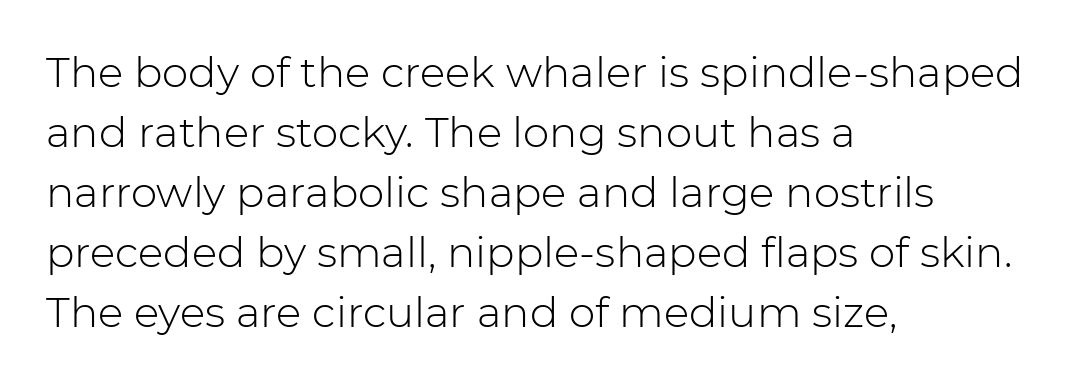
{"serif": "no", "italic": "no", "bold": "no", "weight": "light", "width": "normal", "stroke_contrast": "low", "x_height": "medium", "monospaced": "no", "underline": "no", "align": "left", "line_spacing": "normal", "line_spacing_ratio": 1.43, "letter_spacing": "normal", "letter_spacing_em": 0.0, "glyph_px": 42}
